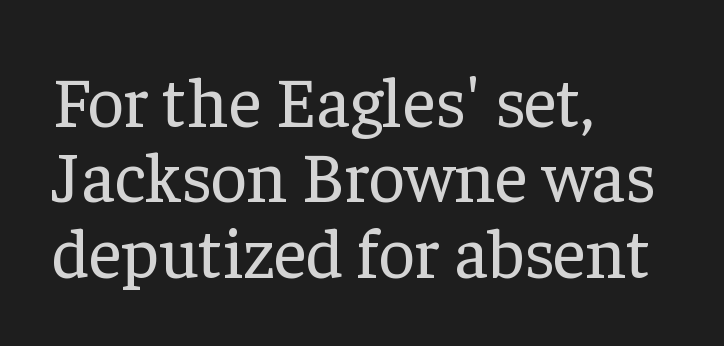
The rendering uses a small line-height, squeezing the rows. This sample is left-justified, so line endings fall wherever the words run out. Unbolded letterforms with no extra heft. The rendering shows small feet on the letterforms — a serif design. The letters advance in unequal steps, a hallmark of proportional type.
